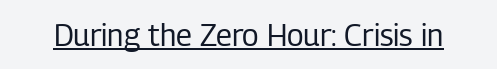
The typesetting does not lean heavy: it is not bold. Here the designer chose a conventional face with non-uniform glyph widths. The rendering shows plain stroke endings on the letterforms — a sans-serif design. Spacing between characters is what you'd get straight out of the box.
